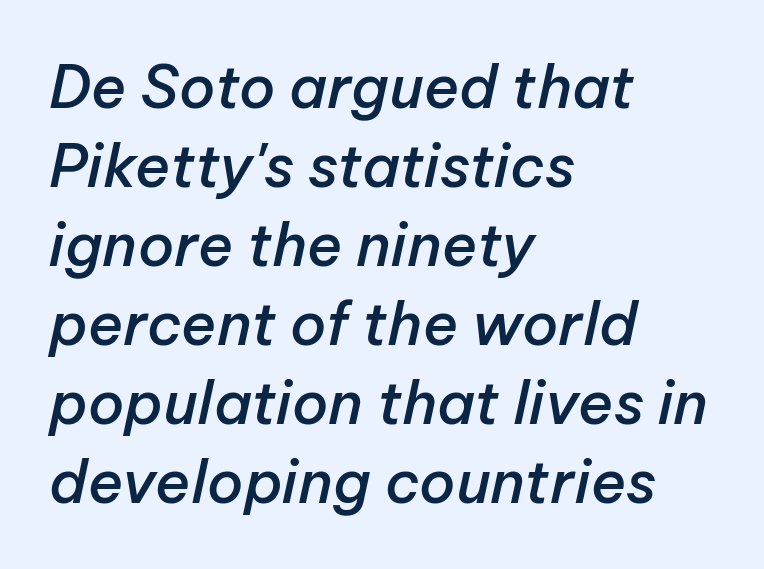
The image shows 59 px semibold type, italic (leaning right); set left-aligned, normal line spacing (1.34x), normal letter spacing, not underlined; low stroke contrast and a medium x-height.
